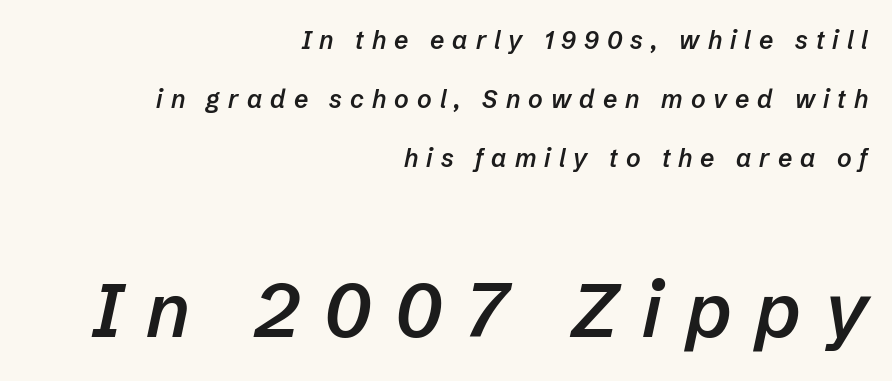
Q: Is the text bold? A: Semi-bold.
Q: Is the text italic (slanted)? A: Yes, it leans right by about 12 degrees.
Q: Is the text underlined? A: No.
Q: How is the paragraph aligned? A: Right-aligned.
Q: Is the spacing between letters normal or unusually wide? A: Unusually wide.
Q: Is the spacing between lines tight, normal or loose? A: Loose.
Q: Which block of text is set in a larger size, the first (top) or the second (bottom)? A: The second (bottom) one.
Q: Width (condensed, normal, or wide)? A: Normal.
Q: Stroke contrast? A: Low.
Q: x-height? A: Medium.
Q: Monospaced? A: No.
